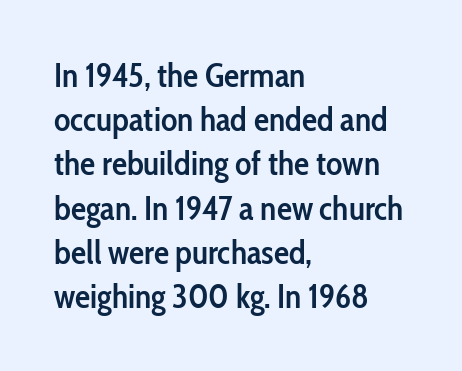
{"serif": "no", "italic": "no", "bold": "semi", "weight": "semibold", "width": "condensed", "stroke_contrast": "low", "x_height": "medium", "monospaced": "no", "underline": "no", "align": "left", "line_spacing": "normal", "line_spacing_ratio": 1.3, "letter_spacing": "normal", "letter_spacing_em": 0.0, "glyph_px": 34}
